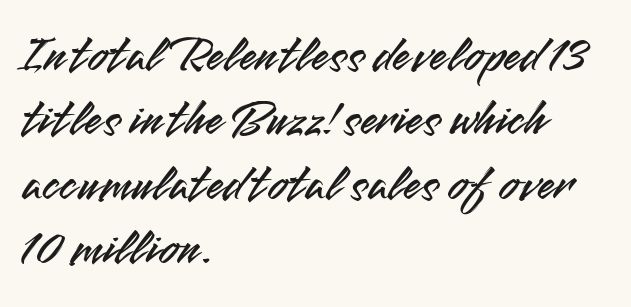
The image shows 51 px sans-serif type; set left-aligned, normal line spacing (1.26x), normal letter spacing, not underlined; medium stroke contrast and a small x-height.
